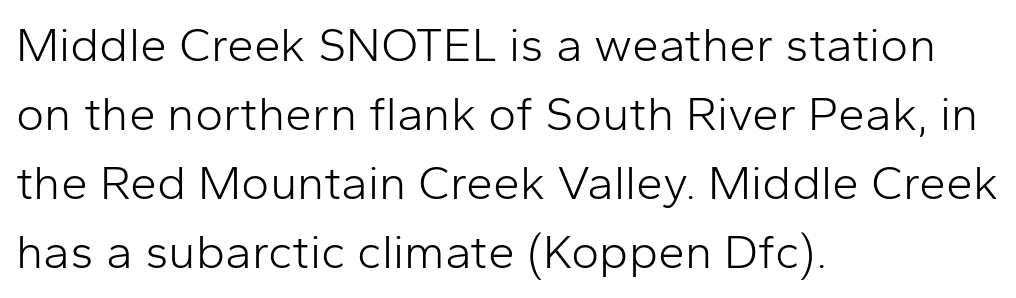
Each line starts at the same left margin while the right side varies. Do the characters align in a grid? No, the font is proportional. Honestly, the row spacing looks completely unremarkable. The letters stand upright; this is a roman face. Bare-footed words on every line. Compared with typical body copy, the letter spacing here is the same.
